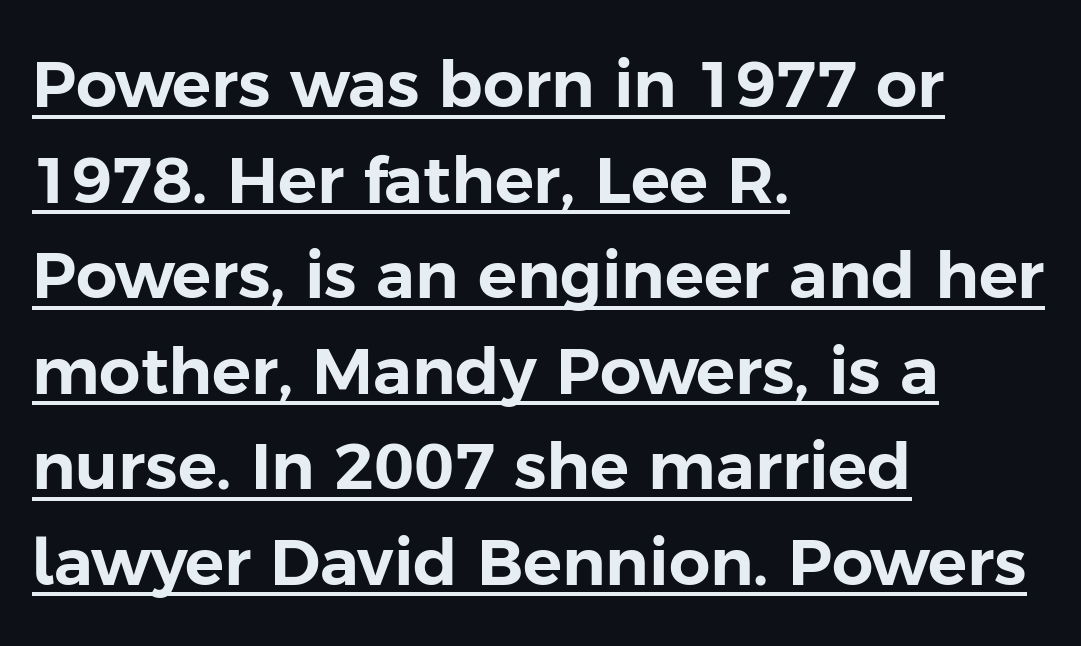
{"serif": "no", "italic": "no", "width": "normal", "stroke_contrast": "low", "x_height": "medium", "monospaced": "no", "underline": "yes", "align": "left", "line_spacing": "normal", "line_spacing_ratio": 1.47, "letter_spacing": "normal", "letter_spacing_em": 0.0, "glyph_px": 65}
